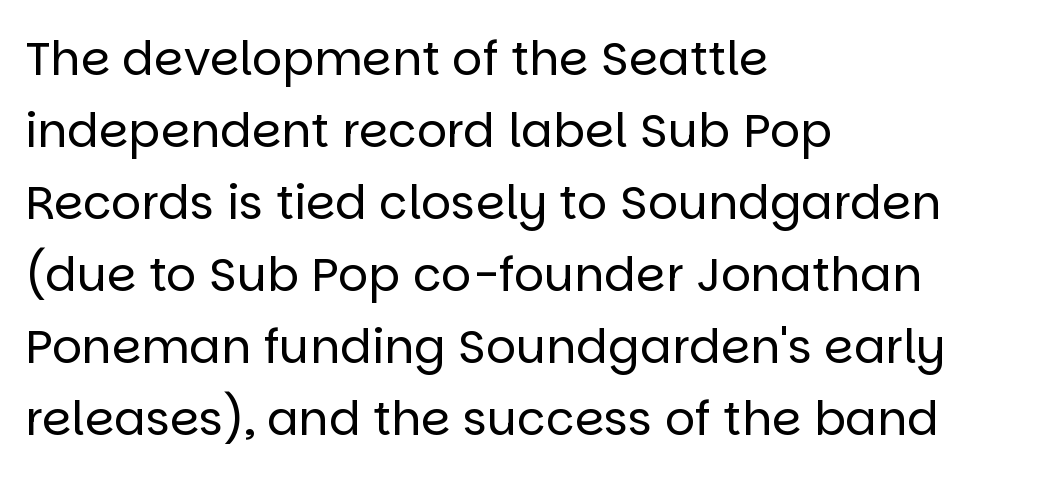
{"serif": "no", "italic": "no", "bold": "no", "weight": "regular", "width": "normal", "stroke_contrast": "low", "x_height": "large", "monospaced": "no", "underline": "no", "align": "left", "line_spacing": "normal", "line_spacing_ratio": 1.53, "letter_spacing": "normal", "letter_spacing_em": 0.0, "glyph_px": 47}
